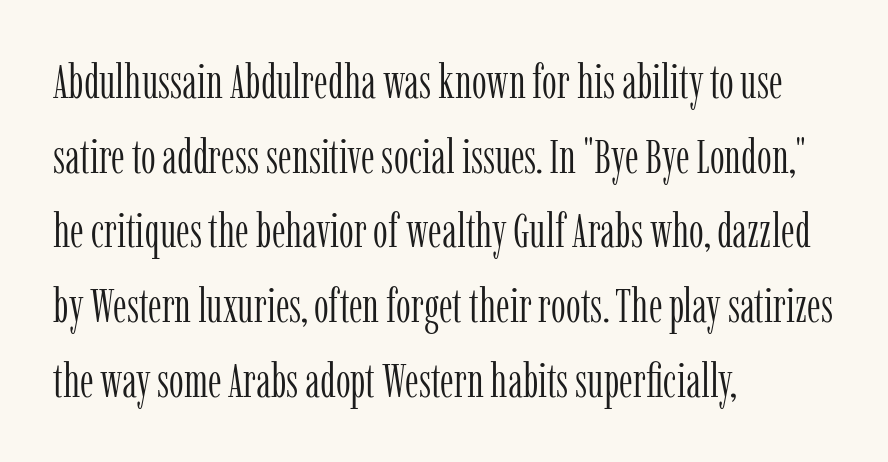
The block of text has a typical density, with ordinary space between rows. These lines stack with their left ends in a neat column. Words float on clear page, feet unadorned. Inter-character spacing is left at the font's built-in metrics. Old-style or modern, the face here clearly has serifs. Weight: not bold — regular or lighter.
